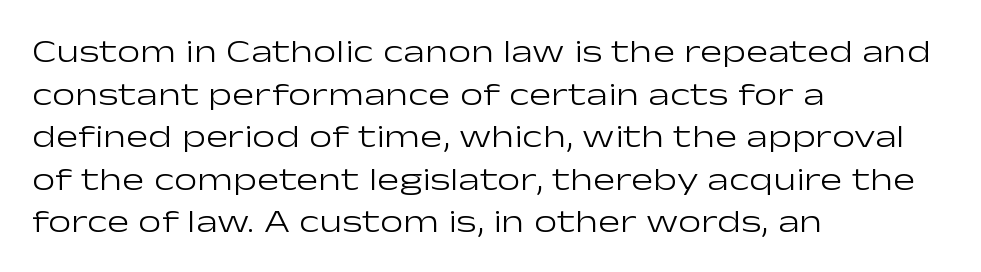
The image shows 33 px light, wide sans-serif type, upright; set left-aligned, normal line spacing (1.29x), normal letter spacing, not underlined; low stroke contrast and a medium x-height.
